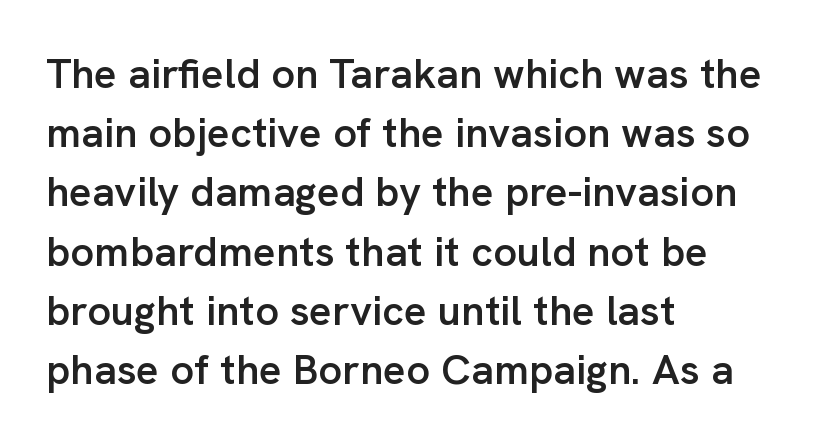
{"serif": "no", "italic": "no", "bold": "semi", "weight": "semibold", "width": "normal", "stroke_contrast": "low", "x_height": "medium", "monospaced": "no", "underline": "no", "align": "left", "line_spacing": "normal", "line_spacing_ratio": 1.41, "letter_spacing": "normal", "letter_spacing_em": 0.0, "glyph_px": 42}
